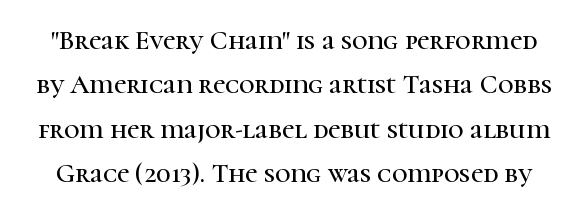
{"italic": "no", "underline": "no", "line_spacing": "normal", "line_spacing_ratio": 1.64, "letter_spacing": "normal", "letter_spacing_em": 0.0, "glyph_px": 27}
